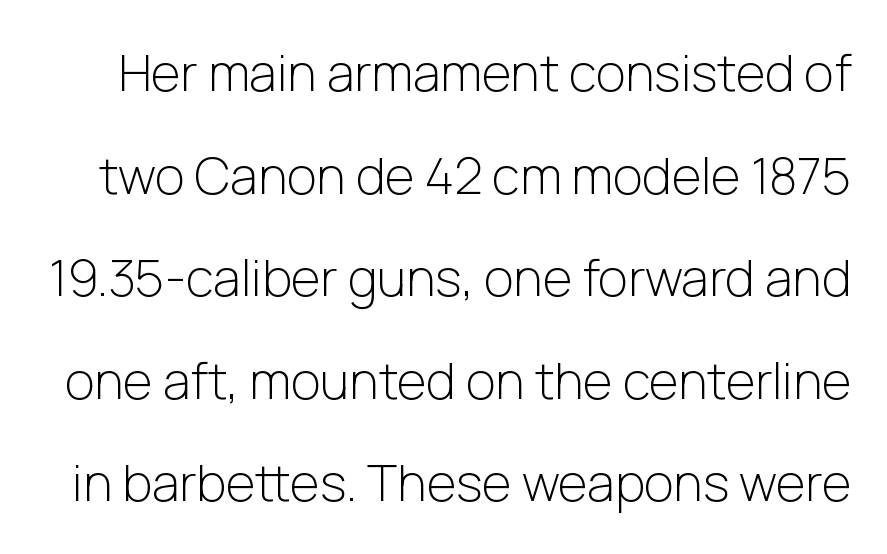
Q: Is the text bold? A: No.
Q: Is the text italic (slanted)? A: No, it is upright.
Q: Is the typeface a serif or a sans-serif typeface? A: Sans-serif.
Q: Is the text underlined? A: No.
Q: Is the spacing between letters normal or unusually wide? A: Normal.
Q: Is the spacing between lines tight, normal or loose? A: Loose.
Q: Width (condensed, normal, or wide)? A: Normal.
Q: Stroke contrast? A: Low.
Q: x-height? A: Medium.
Q: Monospaced? A: No.
